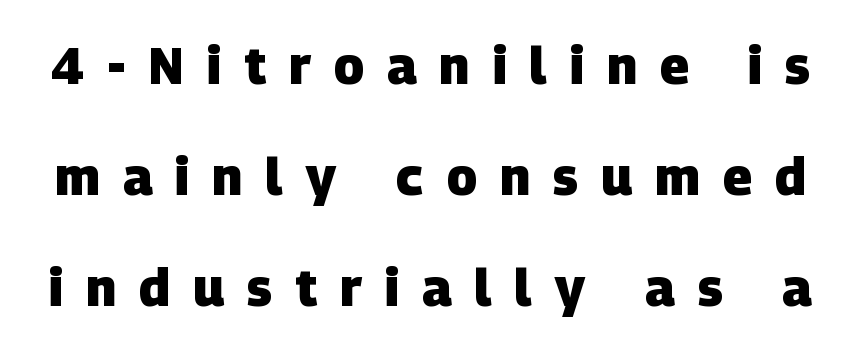
{"serif": "no", "bold": "yes", "weight": "heavy", "width": "normal", "stroke_contrast": "low", "x_height": "large", "monospaced": "no", "underline": "no", "line_spacing": "loose", "line_spacing_ratio": 2.18, "letter_spacing": "wide", "letter_spacing_em": 0.45, "glyph_px": 51}
